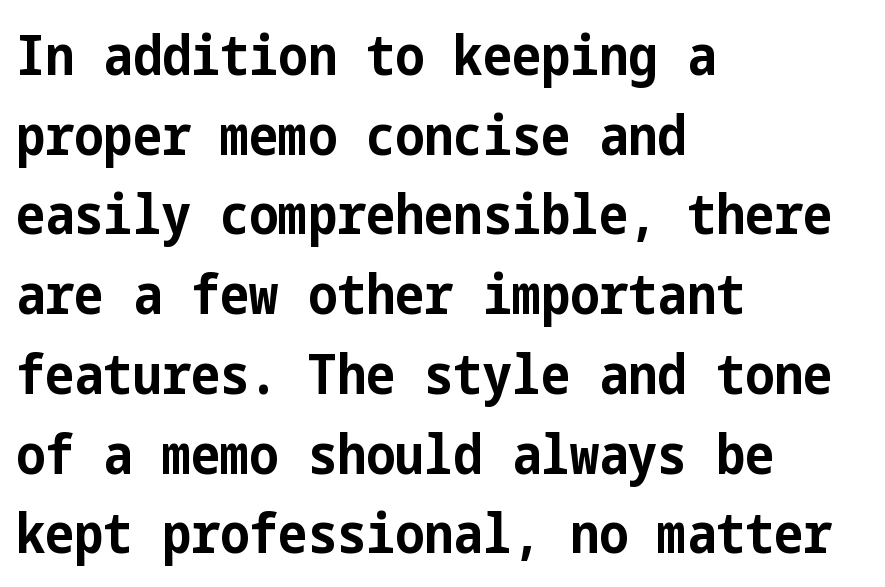
Glyph-to-glyph distance matches everyday printed text. Does the copy run flush right? No — it runs flush left. Serif or sans? Sans — the stroke terminals are bare. Descender tails drop into unmarked territory. When letters stand straight like this, we call the style roman or upright. The leading is moderate, giving the passage an even texture.
